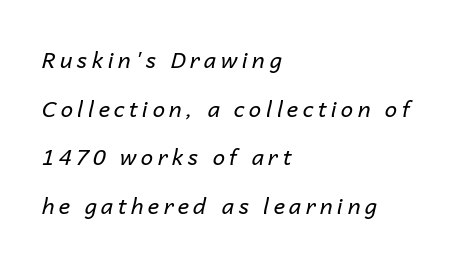
Weight: in the light-to-regular range. This sample uses expanded letter spacing, leaving extra air between glyphs. The words here are not underlined. This rendering uses left alignment, leaving the right contour irregular.
